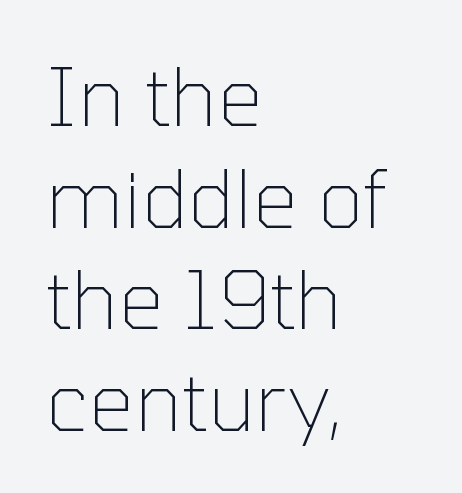
The image shows 80 px thin sans-serif type, upright; set left-aligned, normal line spacing (1.27x), normal letter spacing, not underlined; low stroke contrast and a medium x-height.
